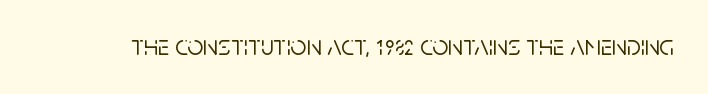
{"serif": "no", "italic": "no", "width": "normal", "stroke_contrast": "low", "x_height": "large", "monospaced": "no", "underline": "no", "letter_spacing": "normal", "letter_spacing_em": 0.0, "glyph_px": 28}
